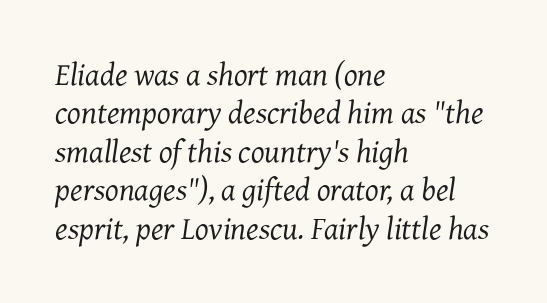
The image shows 32 px regular-weight serif type, italic (leaning right); set left-aligned, line spacing 1.2x, normal letter spacing, not underlined; medium stroke contrast and a medium x-height.
